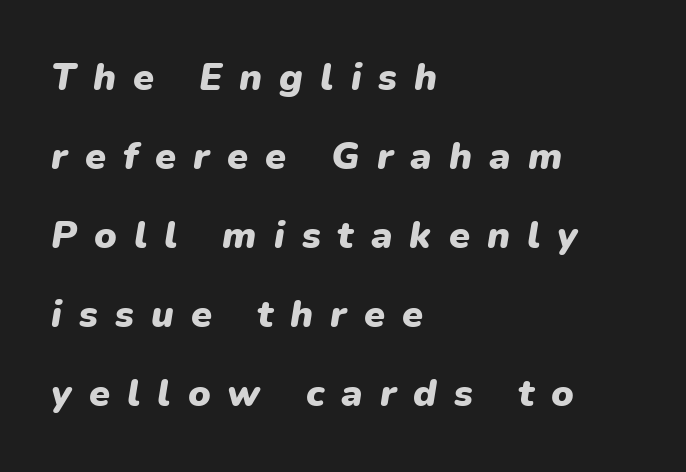
Q: Is the text bold? A: Yes.
Q: Is the text italic (slanted)? A: Yes, it leans right by about 9 degrees.
Q: Is the text underlined? A: No.
Q: How is the paragraph aligned? A: Left-aligned.
Q: Is the spacing between letters normal or unusually wide? A: Unusually wide.
Q: Is the spacing between lines tight, normal or loose? A: Loose.
Q: Width (condensed, normal, or wide)? A: Normal.
Q: Stroke contrast? A: Low.
Q: x-height? A: Medium.
Q: Monospaced? A: No.
